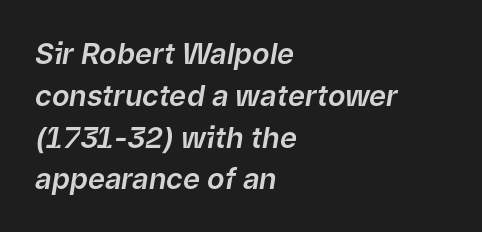
The image shows 29 px text type, italic (leaning right); set left-aligned, normal line spacing (1.44x), normal letter spacing, not underlined; low stroke contrast and a medium x-height.
